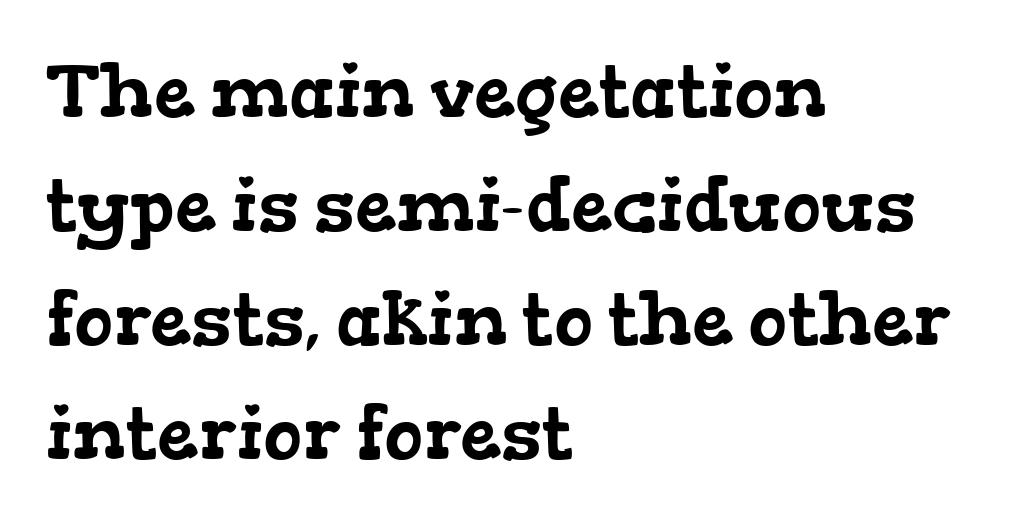
The image shows 74 px wide serif type; set left-aligned, normal line spacing (1.54x), normal letter spacing, not underlined; low stroke contrast and a medium x-height.
